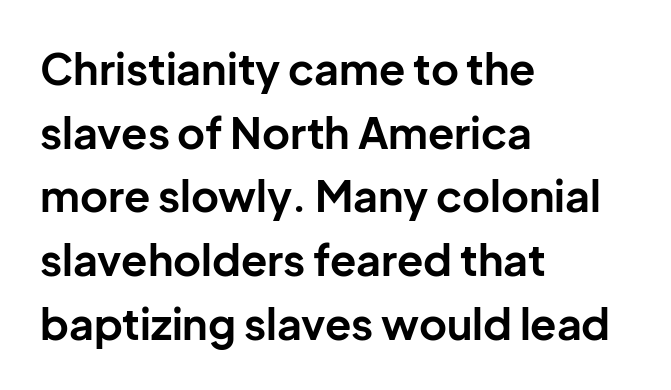
{"serif": "no", "italic": "no", "bold": "yes", "weight": "bold", "width": "normal", "stroke_contrast": "low", "x_height": "medium", "monospaced": "no", "underline": "no", "align": "left", "line_spacing": "normal", "line_spacing_ratio": 1.48, "letter_spacing": "normal", "letter_spacing_em": 0.0, "glyph_px": 43}
